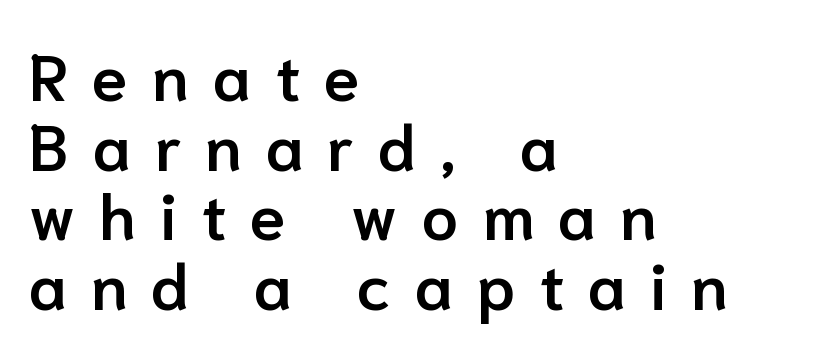
Q: Is the text bold? A: Semi-bold.
Q: Is the text italic (slanted)? A: No, it is upright.
Q: Is the typeface a serif or a sans-serif typeface? A: Sans-serif.
Q: Is the text underlined? A: No.
Q: How is the paragraph aligned? A: Left-aligned.
Q: Is the spacing between letters normal or unusually wide? A: Unusually wide.
Q: Is the spacing between lines tight, normal or loose? A: Tight.
Q: Width (condensed, normal, or wide)? A: Normal.
Q: Stroke contrast? A: Low.
Q: x-height? A: Medium.
Q: Monospaced? A: No.
